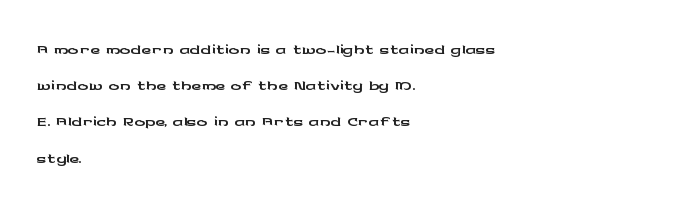
{"italic": "no", "underline": "no", "align": "left", "line_spacing": "normal", "line_spacing_ratio": 1.34, "letter_spacing": "normal", "letter_spacing_em": 0.0, "glyph_px": 27}
